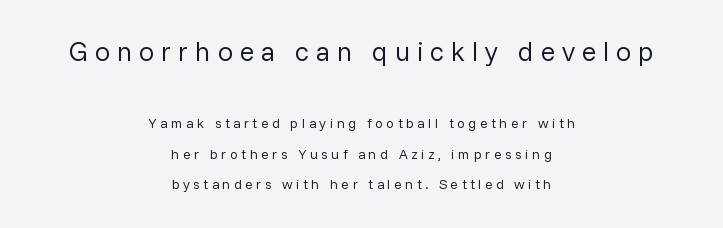
The image shows 27 px text type, upright; set centered, loose line spacing (2.18x), unusually wide letter spacing (+0.25 em), not underlined; the first (top) block is 1.93x larger.
